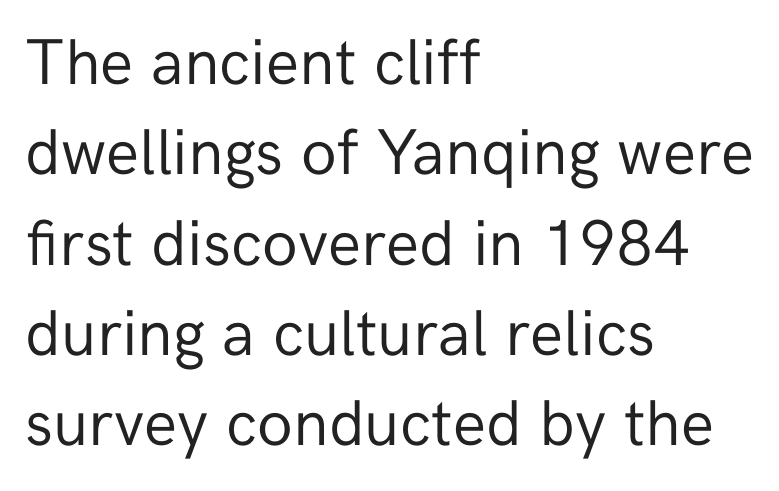
Is the type heavy? It reads as light-to-regular instead. The face used here is proportionally spaced, like ordinary book or web type. Posture: vertical. No feet cap the strokes, marking this as sans-serif type. The line texture is even and compact thanks to regular tracking. Nobody drew a line under any word here.
